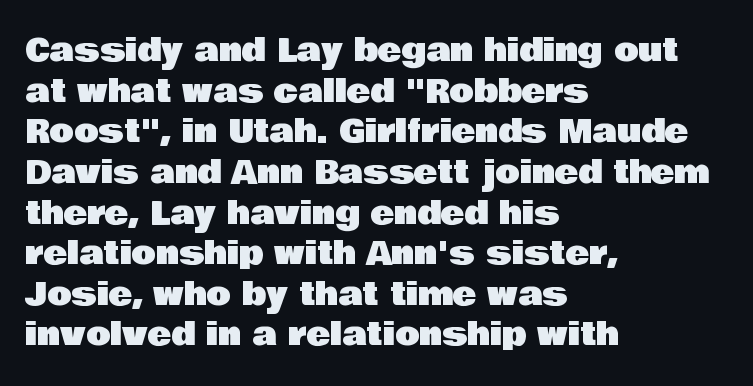
The image shows 32 px sans-serif type, upright; set left-aligned, normal line spacing (1.27x), normal letter spacing, not underlined; low stroke contrast and a large x-height.
